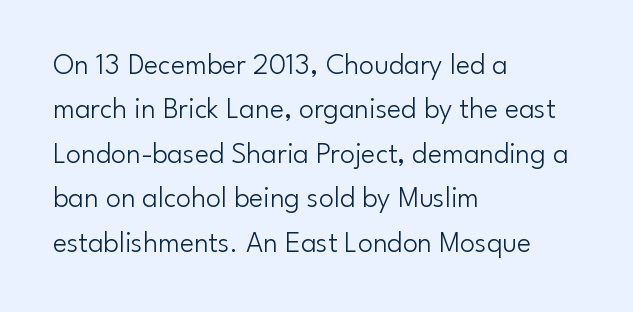
The typography opts for an upright posture over an oblique one. These lines are set flush left with a ragged right edge. Nothing sits at the stroke ends, so this counts as sans-serif. Only glyphs here, with clear space below each row. The font sits on the lighter half of the weight spectrum, regular included. Here the glyphs are tracked normally, forming tight word shapes.
